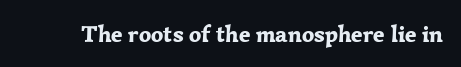
{"italic": "no", "bold": "yes", "underline": "no", "letter_spacing": "normal", "letter_spacing_em": 0.0, "glyph_px": 24}
